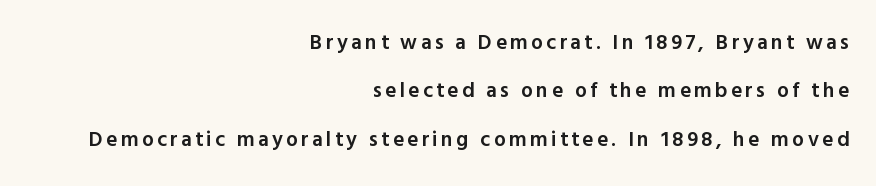
The image shows 21 px text type, upright; set right-aligned, loose line spacing (2.3x), not underlined.
